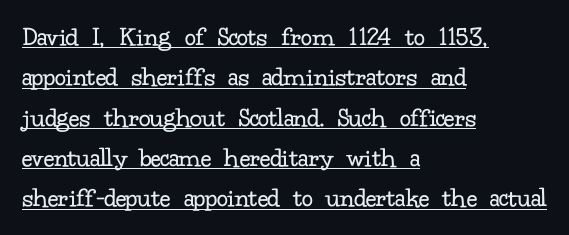
Q: Is the text bold? A: No.
Q: Is the text italic (slanted)? A: No, it is upright.
Q: Is the typeface a serif or a sans-serif typeface? A: Serif.
Q: Is the text underlined? A: Yes.
Q: How is the paragraph aligned? A: Left-aligned.
Q: Is the spacing between letters normal or unusually wide? A: Normal.
Q: Is the spacing between lines tight, normal or loose? A: Normal.
Q: Width (condensed, normal, or wide)? A: Normal.
Q: Stroke contrast? A: Low.
Q: x-height? A: Small.
Q: Monospaced? A: No.
